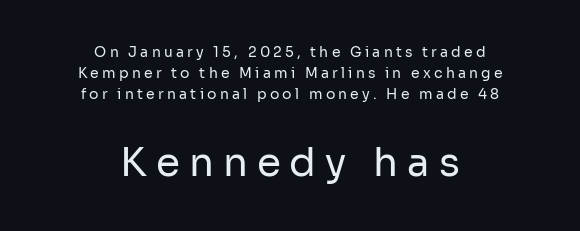
The face used here is proportionally spaced, like ordinary book or web type. Posture: upright roman. This rendering employs a face without finishing strokes, i.e., a sans-serif. Display-style spreading of the glyphs; the letterfit is very open.
